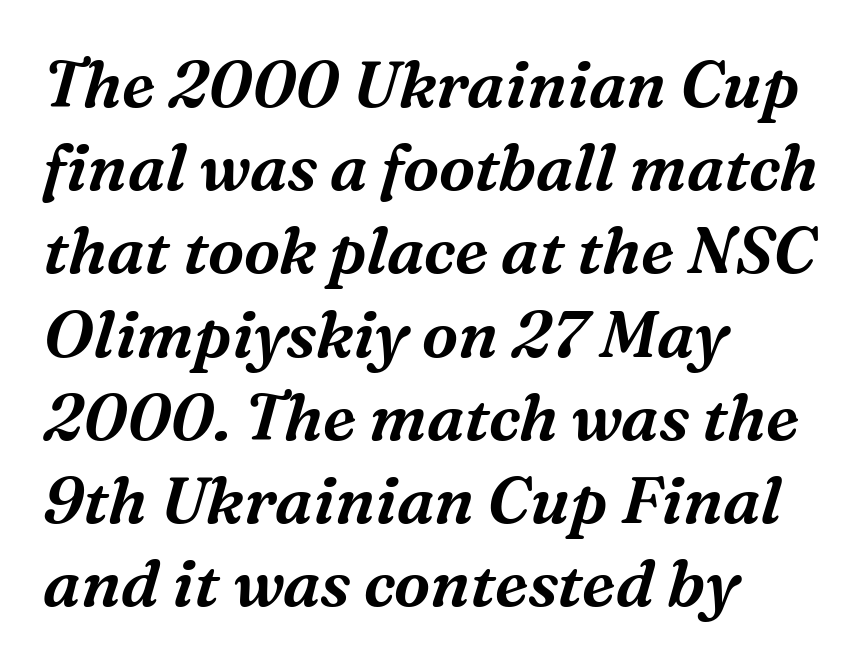
The image shows 65 px serif type, italic (leaning right); set left-aligned, normal line spacing (1.28x), normal letter spacing, not underlined; medium stroke contrast and a medium x-height.
